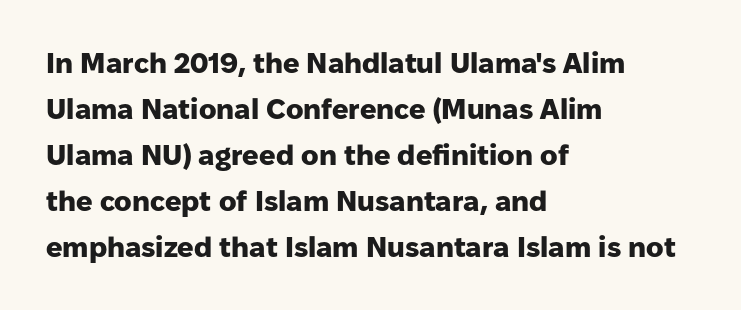
The words here are not underlined. Compared with typical paragraphs, the rows here are spaced about the same. The letters carry no serifs — their stems end cleanly without finishing strokes. Every character sits straight up, as roman type does. These lines are set flush left with a ragged right edge. Letter spacing: default.
